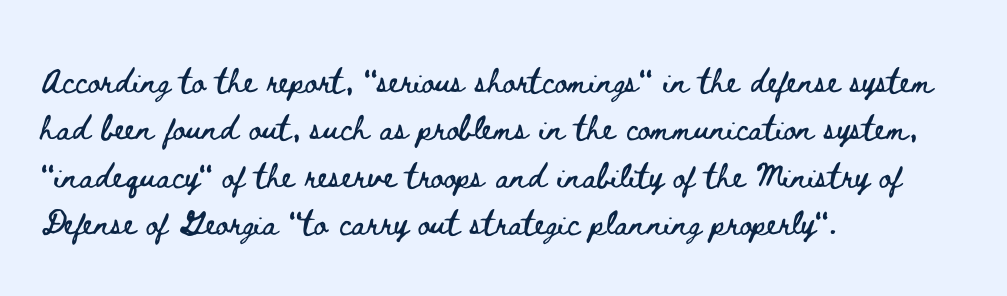
The passage shown is not underscored anywhere. Nobody touched the tracking dial on this one. The space between consecutive lines is moderate.
